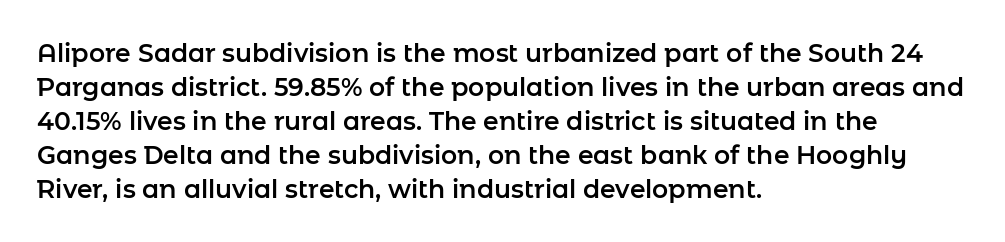
Q: Is the text italic (slanted)? A: No, it is upright.
Q: Is the text underlined? A: No.
Q: How is the paragraph aligned? A: Left-aligned.
Q: Is the spacing between letters normal or unusually wide? A: Normal.
Q: Is the spacing between lines tight, normal or loose? A: Normal.
